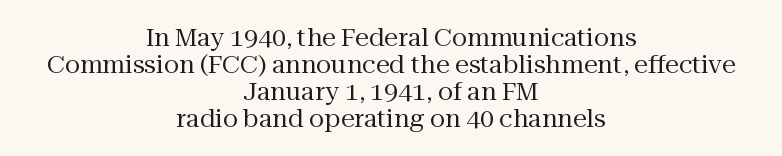
{"italic": "no", "bold": "no", "underline": "no", "align": "center", "line_spacing": "tight", "line_spacing_ratio": 1.08, "letter_spacing": "normal", "letter_spacing_em": 0.0, "glyph_px": 25}
